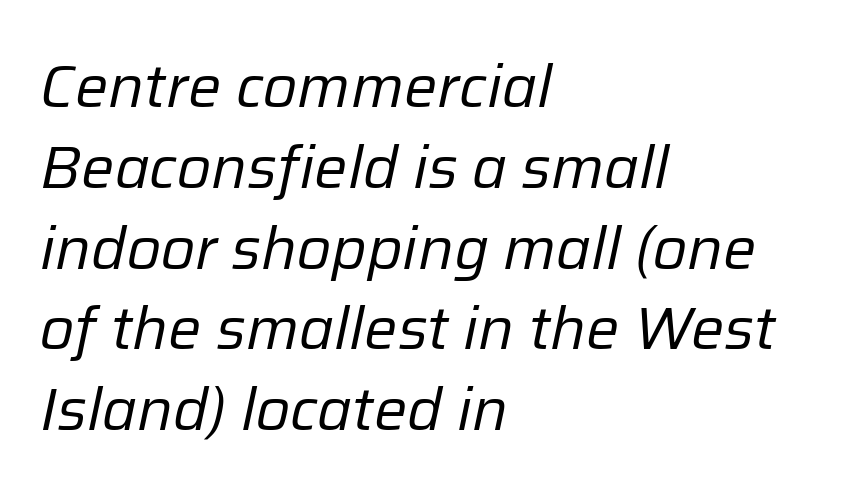
The weight would be labelled regular, book, light, or lighter still. The rendering uses a moderate line-height, typical for paragraphs. Does extra space separate the letters? No, they use regular spacing. A student would call this left alignment; a typographer would say flush left, rag right. The rendering uses natural spacing where letterforms have individual widths. There's an unmistakable incline to the writing here.
